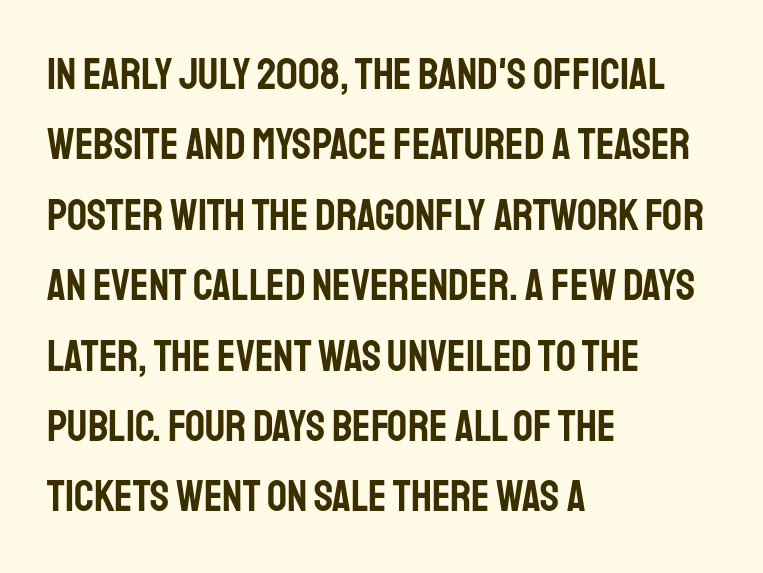
{"serif": "no", "italic": "no", "width": "condensed", "stroke_contrast": "low", "x_height": "large", "monospaced": "no", "underline": "no", "align": "left", "line_spacing": "normal", "line_spacing_ratio": 1.6, "letter_spacing": "normal", "letter_spacing_em": 0.0, "glyph_px": 44}
